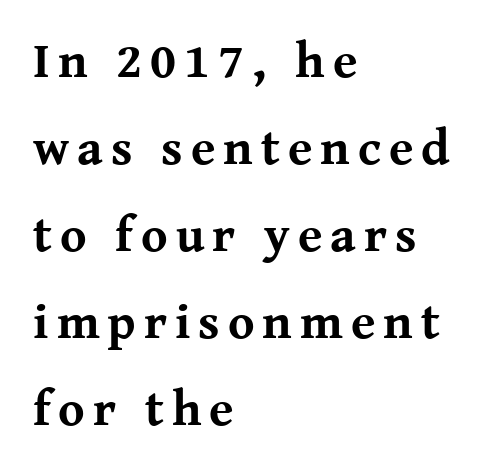
{"serif": "yes", "italic": "no", "bold": "yes", "weight": "bold", "width": "normal", "stroke_contrast": "medium", "x_height": "medium", "monospaced": "no", "underline": "no", "align": "left", "line_spacing_ratio": 1.74, "glyph_px": 50}
